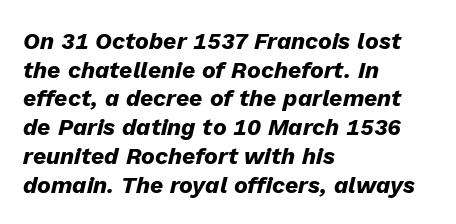
The image shows 23 px bold type, italic (leaning right); set left-aligned, normal line spacing (1.25x), normal letter spacing, not underlined.
